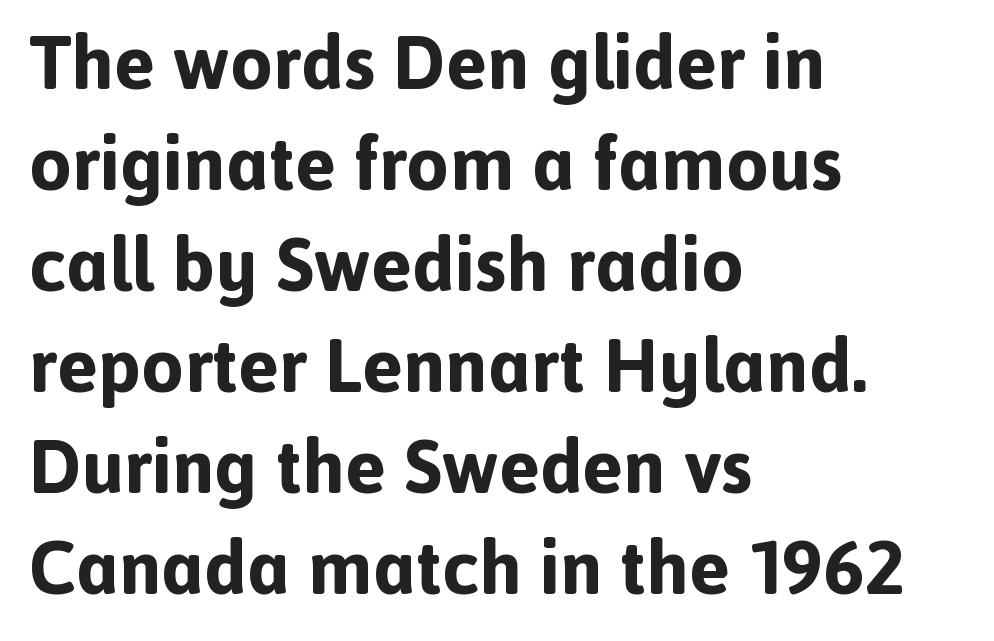
Q: Is the text bold? A: Yes.
Q: Is the text italic (slanted)? A: No, it is upright.
Q: Is the typeface a serif or a sans-serif typeface? A: Sans-serif.
Q: Is the text underlined? A: No.
Q: How is the paragraph aligned? A: Left-aligned.
Q: Is the spacing between letters normal or unusually wide? A: Normal.
Q: Is the spacing between lines tight, normal or loose? A: Normal.
Q: Width (condensed, normal, or wide)? A: Normal.
Q: x-height? A: Medium.
Q: Monospaced? A: No.
